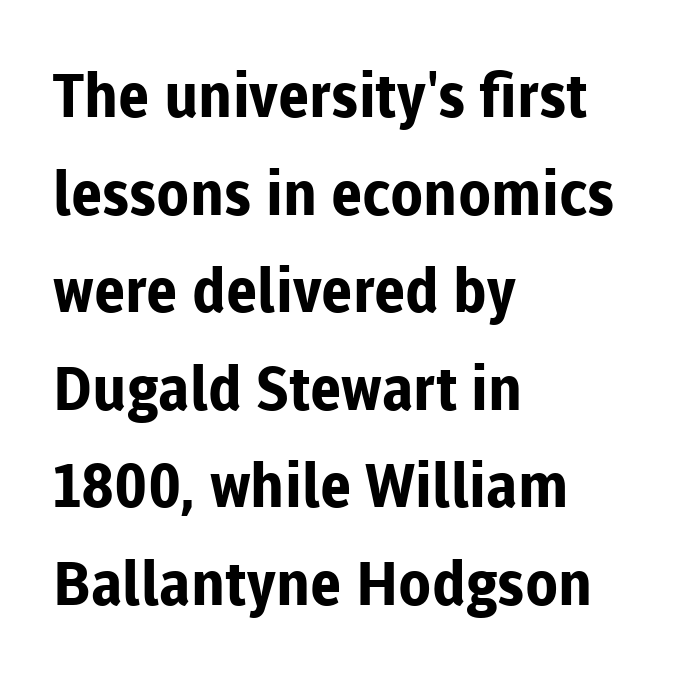
Q: Is the text bold? A: Yes.
Q: Is the text italic (slanted)? A: No, it is upright.
Q: Is the typeface a serif or a sans-serif typeface? A: Sans-serif.
Q: Is the text underlined? A: No.
Q: How is the paragraph aligned? A: Left-aligned.
Q: Is the spacing between letters normal or unusually wide? A: Normal.
Q: Is the spacing between lines tight, normal or loose? A: Normal.
Q: Width (condensed, normal, or wide)? A: Normal.
Q: Stroke contrast? A: Low.
Q: x-height? A: Medium.
Q: Monospaced? A: No.
